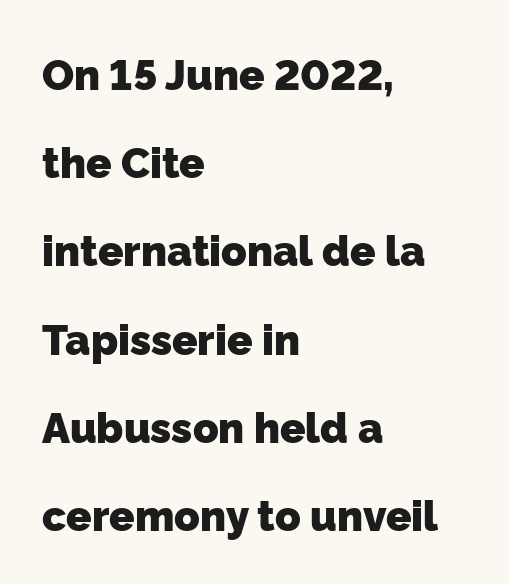
The image shows 42 px heavy sans-serif type; set left-aligned, loose line spacing (2.1x), normal letter spacing, not underlined; low stroke contrast and a medium x-height.
